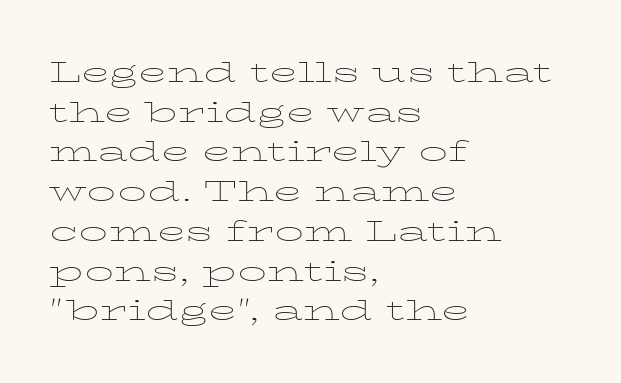
Heaviness? Minimal to ordinary, like unemphasized prose. Look at the bottom of the vertical strokes: they flare into serifs here. Horizontally, the lines are justified to the leading edge only. Italic? Not at all — the glyphs are vertical.
